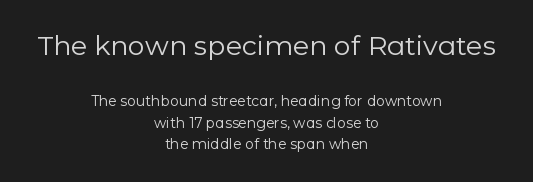
Q: Is the text bold? A: No.
Q: Is the text italic (slanted)? A: No, it is upright.
Q: Is the text underlined? A: No.
Q: How is the paragraph aligned? A: Centered.
Q: Is the spacing between letters normal or unusually wide? A: Normal.
Q: Is the spacing between lines tight, normal or loose? A: Normal.
Q: Which block of text is set in a larger size, the first (top) or the second (bottom)? A: The first (top) one.
